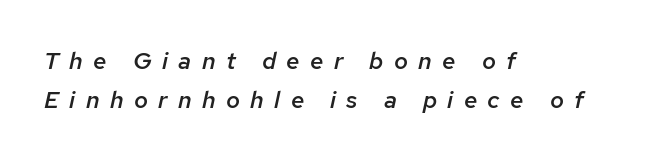
Q: Is the text bold? A: Semi-bold.
Q: Is the text italic (slanted)? A: Yes, it leans right by about 12 degrees.
Q: Is the text underlined? A: No.
Q: How is the paragraph aligned? A: Left-aligned.
Q: Is the spacing between letters normal or unusually wide? A: Unusually wide.
Q: Is the spacing between lines tight, normal or loose? A: Normal.
